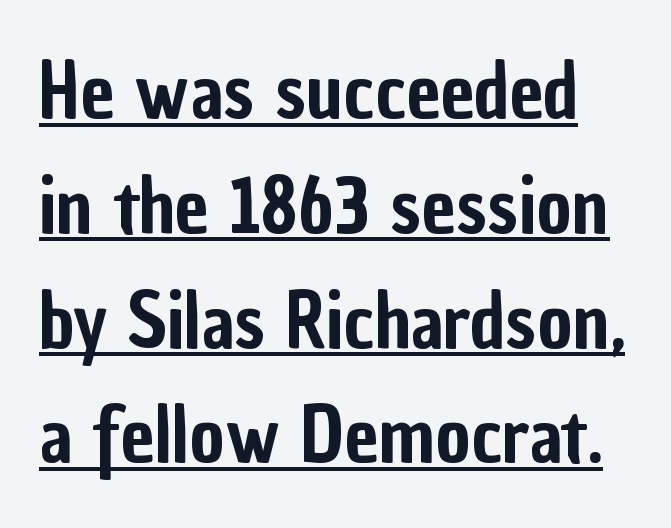
The image shows 76 px condensed sans-serif type, upright; set normal line spacing (1.51x), normal letter spacing, underlined; low stroke contrast and a medium x-height.
